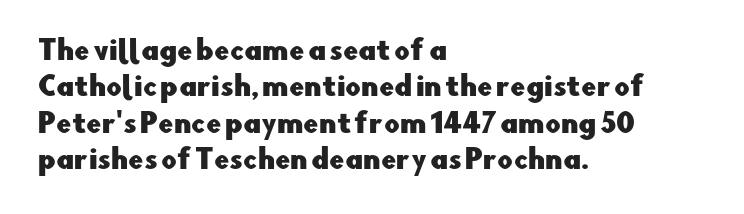
{"italic": "no", "underline": "no", "align": "left", "line_spacing": "normal", "line_spacing_ratio": 1.35, "letter_spacing": "normal", "letter_spacing_em": 0.0, "glyph_px": 27}
